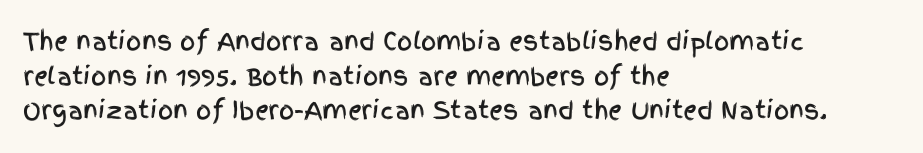
Q: Is the text italic (slanted)? A: No, it is upright.
Q: Is the text underlined? A: No.
Q: How is the paragraph aligned? A: Left-aligned.
Q: Is the spacing between letters normal or unusually wide? A: Normal.
Q: Is the spacing between lines tight, normal or loose? A: Normal.
